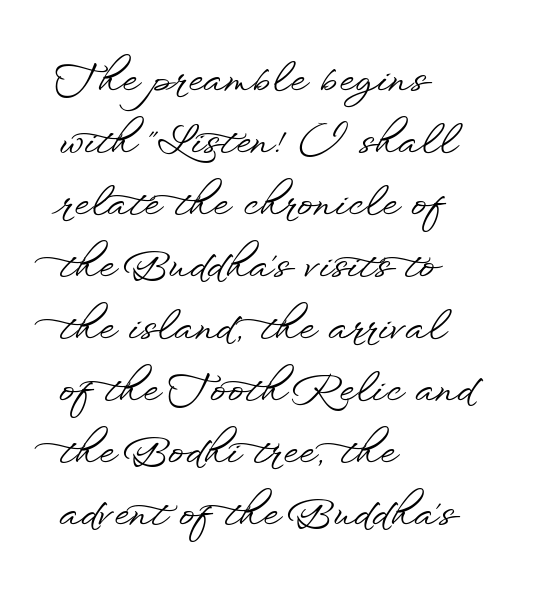
The image shows 39 px wide sans-serif type; set left-aligned, normal line spacing (1.59x), normal letter spacing, not underlined; low stroke contrast and a small x-height.
